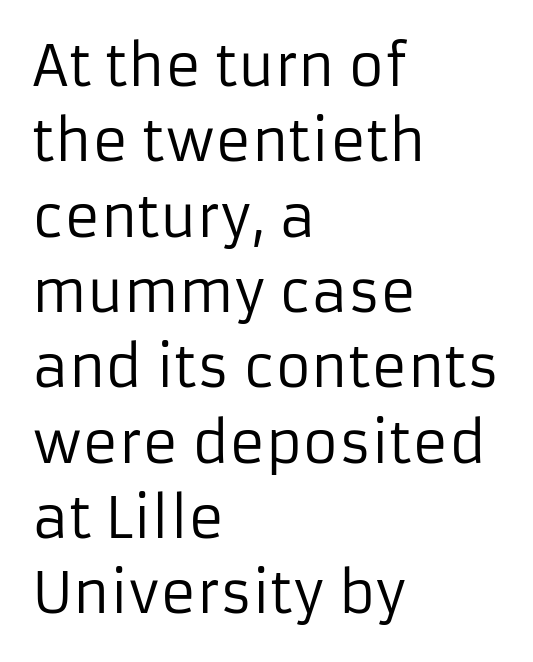
The image shows 55 px regular-weight sans-serif type, upright; set left-aligned, normal line spacing (1.37x), normal letter spacing, not underlined; low stroke contrast and a medium x-height.
